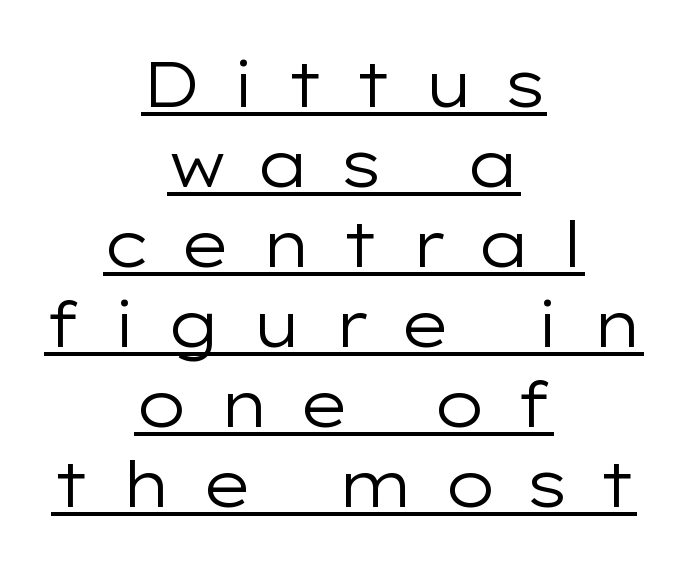
{"serif": "no", "italic": "no", "bold": "no", "weight": "regular", "width": "wide", "stroke_contrast": "low", "x_height": "medium", "monospaced": "no", "underline": "yes", "align": "center", "line_spacing": "normal", "line_spacing_ratio": 1.25, "letter_spacing": "wide", "letter_spacing_em": 0.45, "glyph_px": 64}
